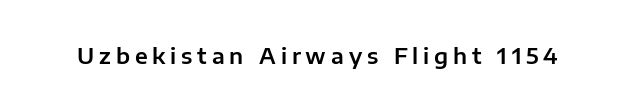
Q: Is the text italic (slanted)? A: No, it is upright.
Q: Is the text underlined? A: No.
Q: Is the spacing between letters normal or unusually wide? A: Unusually wide.
